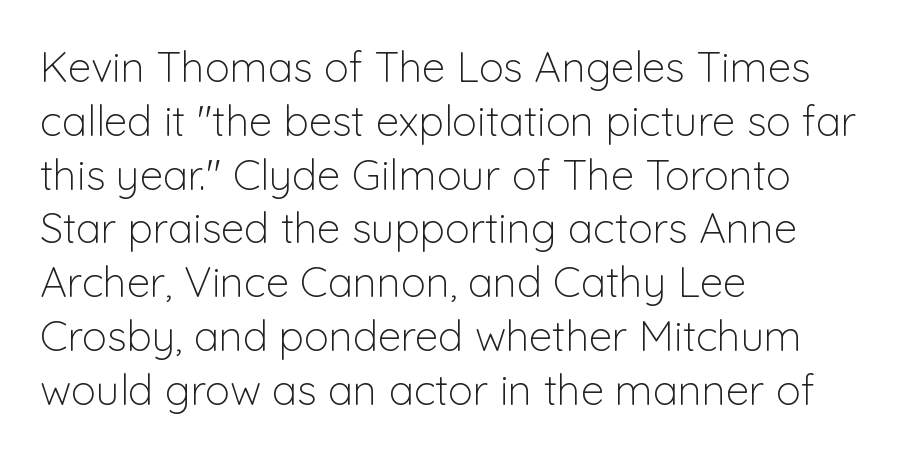
{"serif": "no", "italic": "no", "bold": "no", "weight": "light", "width": "normal", "stroke_contrast": "low", "x_height": "medium", "monospaced": "no", "underline": "no", "align": "left", "line_spacing": "normal", "line_spacing_ratio": 1.28, "letter_spacing": "normal", "letter_spacing_em": 0.0, "glyph_px": 42}
